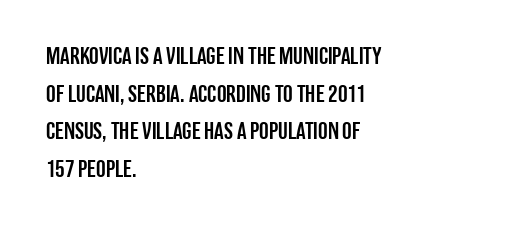
Students, observe: this is what conventionally led text looks like. When letters stand straight like this, we call the style roman or upright. Horizontally, the lines are justified to the leading edge only. The type is set solid horizontally, with unmodified tracking. The baseline area is clear.
